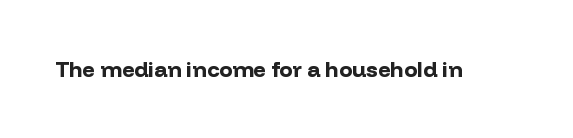
Q: Is the text bold? A: Yes.
Q: Is the text italic (slanted)? A: No, it is upright.
Q: Is the text underlined? A: No.
Q: Is the spacing between letters normal or unusually wide? A: Normal.
